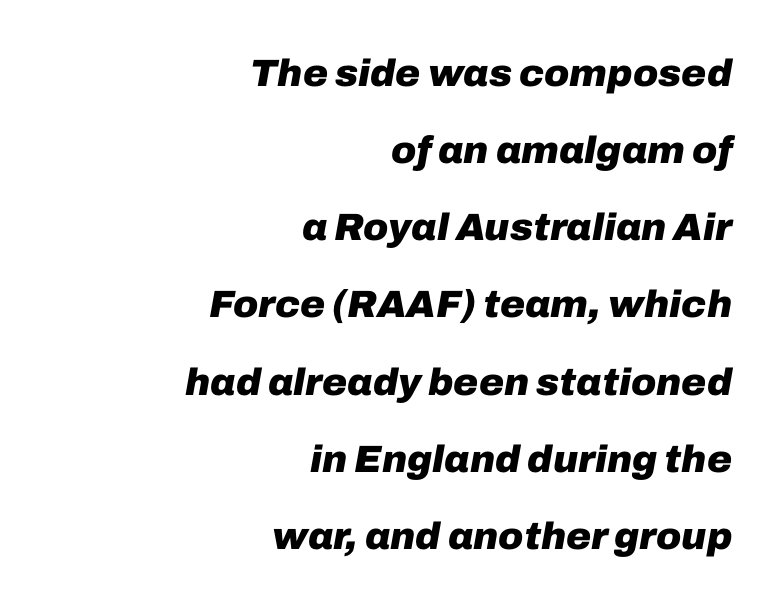
Q: Is the text bold? A: Yes.
Q: Is the text italic (slanted)? A: Yes, it leans right by about 10 degrees.
Q: Is the text underlined? A: No.
Q: How is the paragraph aligned? A: Right-aligned.
Q: Is the spacing between letters normal or unusually wide? A: Normal.
Q: Is the spacing between lines tight, normal or loose? A: Loose.
Q: Width (condensed, normal, or wide)? A: Normal.
Q: Stroke contrast? A: Low.
Q: x-height? A: Medium.
Q: Monospaced? A: No.
